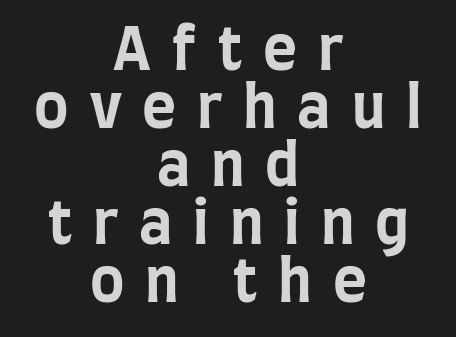
Q: Is the text bold? A: Yes.
Q: Is the text italic (slanted)? A: No, it is upright.
Q: Is the typeface a serif or a sans-serif typeface? A: Sans-serif.
Q: Is the text underlined? A: No.
Q: How is the paragraph aligned? A: Centered.
Q: Is the spacing between letters normal or unusually wide? A: Unusually wide.
Q: Is the spacing between lines tight, normal or loose? A: Tight.
Q: Width (condensed, normal, or wide)? A: Condensed.
Q: Stroke contrast? A: Low.
Q: x-height? A: Large.
Q: Monospaced? A: No.
